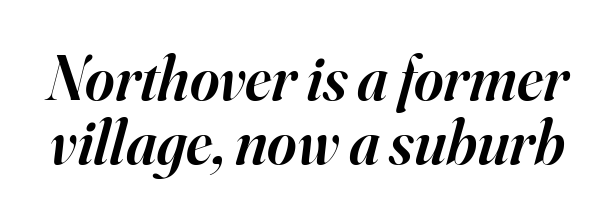
Q: Is the text bold? A: Semi-bold.
Q: Is the text italic (slanted)? A: Yes, it leans right by about 16 degrees.
Q: Is the typeface a serif or a sans-serif typeface? A: Serif.
Q: Is the text underlined? A: No.
Q: Is the spacing between letters normal or unusually wide? A: Normal.
Q: Is the spacing between lines tight, normal or loose? A: Tight.
Q: Width (condensed, normal, or wide)? A: Normal.
Q: Stroke contrast? A: High.
Q: x-height? A: Small.
Q: Monospaced? A: No.
